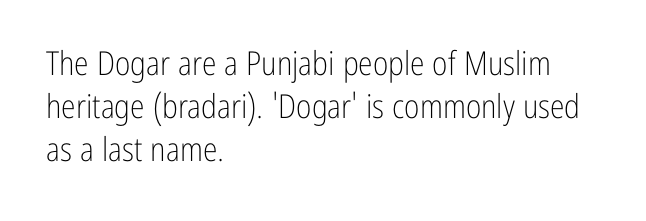
Q: Is the text bold? A: No.
Q: Is the text italic (slanted)? A: No, it is upright.
Q: Is the typeface a serif or a sans-serif typeface? A: Sans-serif.
Q: Is the text underlined? A: No.
Q: How is the paragraph aligned? A: Left-aligned.
Q: Is the spacing between letters normal or unusually wide? A: Normal.
Q: Is the spacing between lines tight, normal or loose? A: Normal.
Q: Width (condensed, normal, or wide)? A: Condensed.
Q: Stroke contrast? A: Low.
Q: x-height? A: Medium.
Q: Monospaced? A: No.
